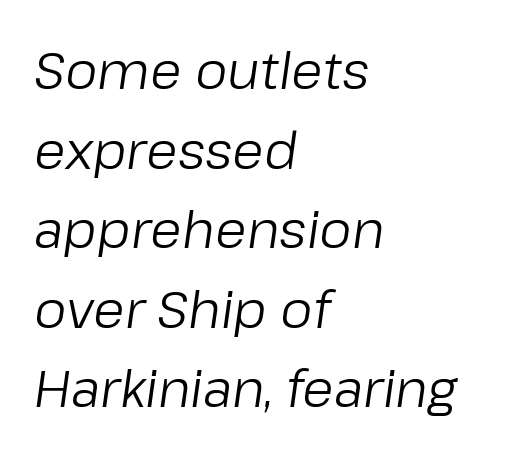
This sample uses plain, unmodified letter spacing. The passage shown leans; its letterforms are oblique. Leftover space on each line is placed entirely after the last word. The gap between lines stays unmarked. Counters stay open thanks to moderate or lighter strokes.
